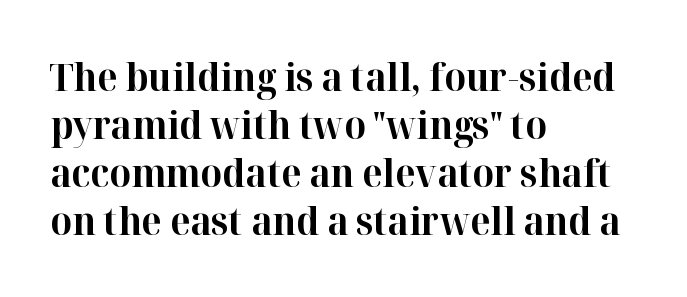
The image shows 38 px bold serif type, upright; set left-aligned, normal line spacing (1.26x), normal letter spacing, not underlined; high stroke contrast and a medium x-height.
